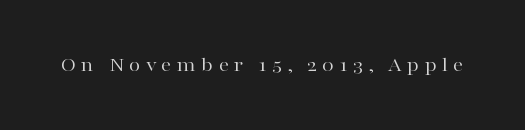
Weight class: somewhere from thin through regular. Posture: straight, roman, zero tilt. Beneath every word, the page is bare. Glyph-to-glyph distance is far greater than everyday printed text.
